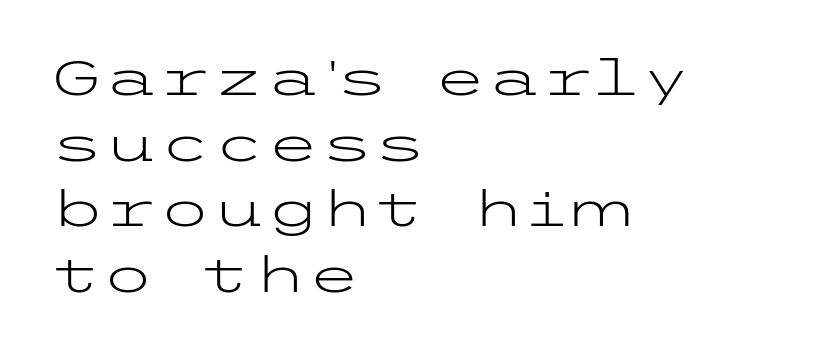
{"serif": "no", "italic": "no", "bold": "no", "weight": "light", "width": "wide", "stroke_contrast": "low", "x_height": "medium", "underline": "no", "align": "left", "line_spacing": "normal", "line_spacing_ratio": 1.34, "letter_spacing": "normal", "letter_spacing_em": 0.0, "glyph_px": 49}
